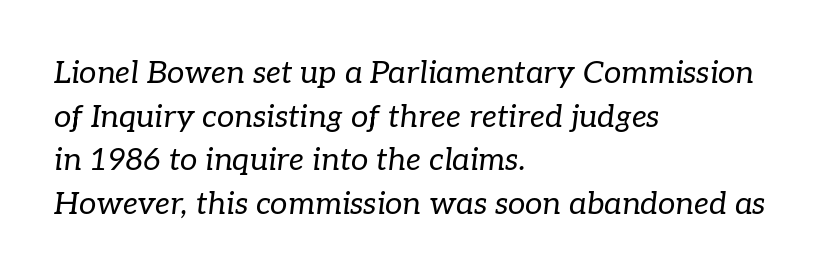
The image shows 31 px regular-weight serif type, italic (leaning right); set left-aligned, normal line spacing (1.41x), normal letter spacing, not underlined; low stroke contrast and a medium x-height.
